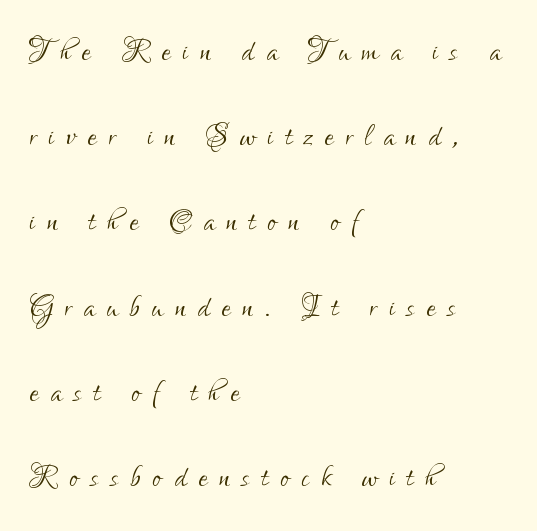
The image shows 40 px light, condensed sans-serif type; set left-aligned, loose line spacing (2.13x), unusually wide letter spacing (+0.3 em), not underlined; low stroke contrast and a small x-height.
